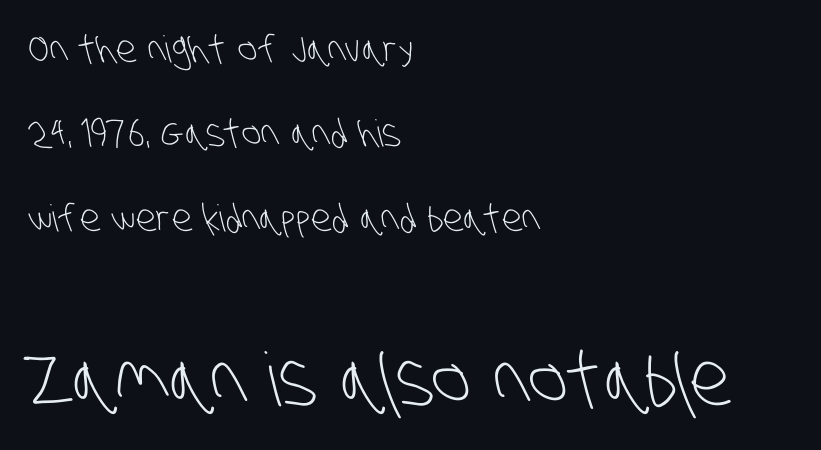
The image shows 74 px light, condensed sans-serif type; set left-aligned, loose line spacing (2.28x), normal letter spacing, not underlined; the second (bottom) block is 2.0x larger; low stroke contrast and a large x-height.
